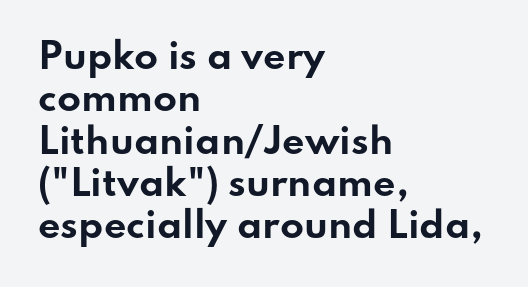
This is sans-serif lettering, the kind often seen on screens and signage. Notice how the stems are strictly vertical — no italics here. Students, this is bold: see how much ink each stroke carries. These lines are rendered in a variable-pitch font.
